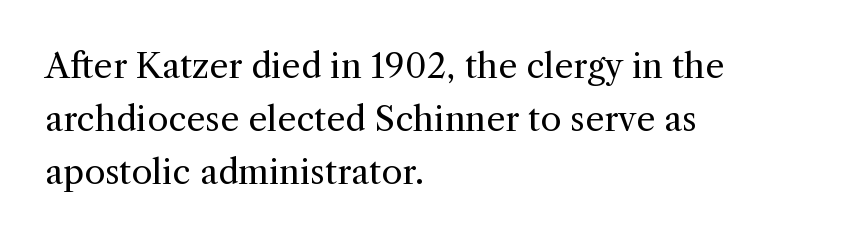
Nope, not italic — everything's standing straight. The area under the type is left untouched. These lines are composed in type with serifs. In terms of leading, this rendering sits right in the middle. Proportional: the letters do not fall into vertical columns.
